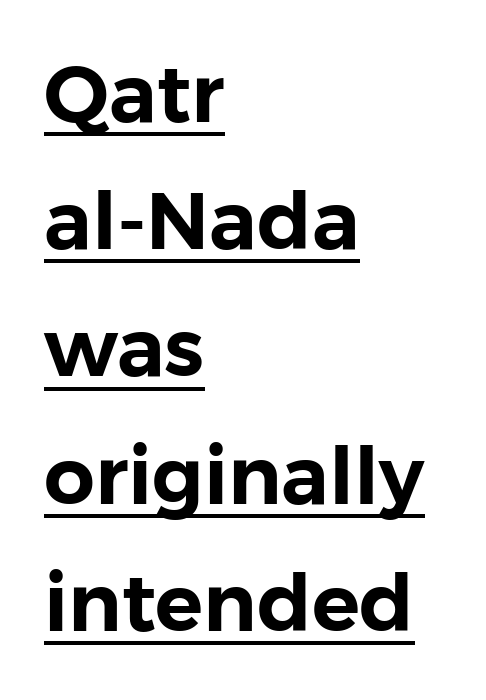
Each new line begins a customary step beneath the previous one. Compared with undecorated copy, this sample adds a rule below the words. Every character sits straight up, as roman type does. Note the varied advance widths — an 'i' is clearly narrower than an 'm'. Every row of glyphs begins at an identical x-position on the left.
